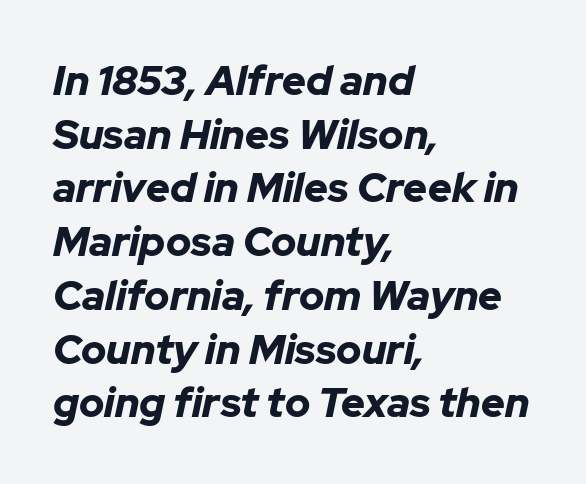
The line texture is even and compact thanks to regular tracking. Each row of text sits above clean, open space. These lines are rendered in a variable-pitch font. The designer left line spacing at the default. Strokes here are thick enough to call this a true bold. Short and long lines alike share a common starting point at left.
